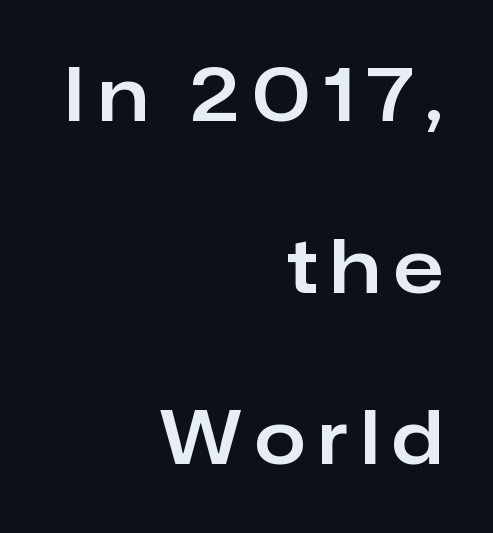
{"serif": "no", "italic": "no", "width": "normal", "stroke_contrast": "low", "x_height": "medium", "monospaced": "no", "underline": "no", "align": "right", "line_spacing": "loose", "line_spacing_ratio": 2.35, "glyph_px": 73}
